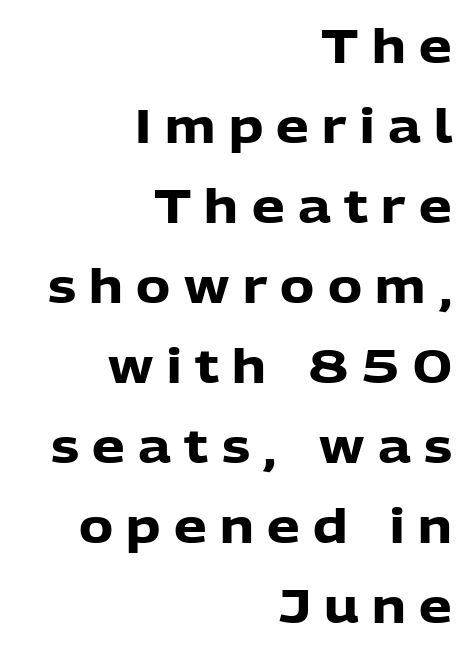
The image shows 46 px heavy sans-serif type, upright; set right-aligned, line spacing 1.74x, unusually wide letter spacing (+0.29 em), not underlined; low stroke contrast and a medium x-height.
